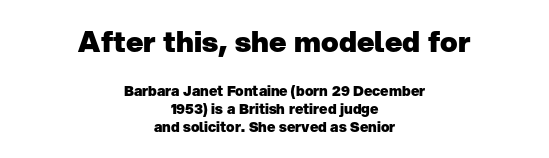
Q: Is the text bold? A: Yes.
Q: Is the text italic (slanted)? A: No, it is upright.
Q: Is the typeface a serif or a sans-serif typeface? A: Sans-serif.
Q: Is the text underlined? A: No.
Q: How is the paragraph aligned? A: Centered.
Q: Is the spacing between letters normal or unusually wide? A: Normal.
Q: Is the spacing between lines tight, normal or loose? A: Normal.
Q: Which block of text is set in a larger size, the first (top) or the second (bottom)? A: The first (top) one.
Q: Width (condensed, normal, or wide)? A: Normal.
Q: Stroke contrast? A: Low.
Q: x-height? A: Medium.
Q: Monospaced? A: No.
